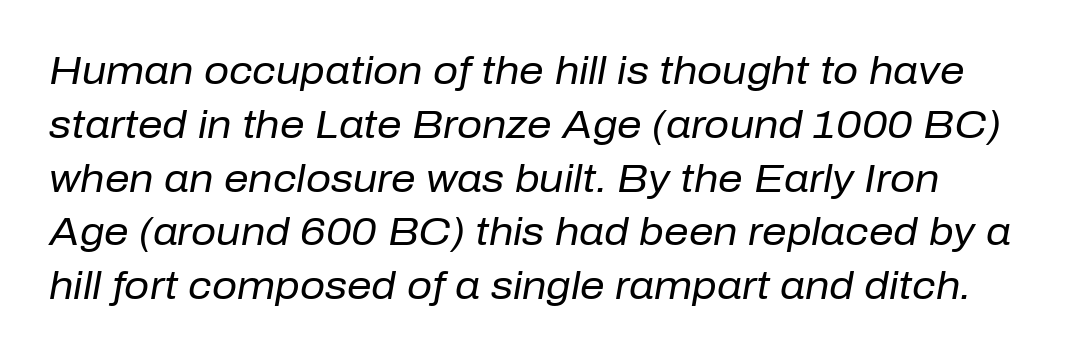
{"italic": "yes", "lean": "right", "slant_degrees": 10, "bold": "no", "weight": "regular", "width": "normal", "stroke_contrast": "low", "x_height": "medium", "monospaced": "no", "underline": "no", "line_spacing": "normal", "line_spacing_ratio": 1.38, "letter_spacing": "normal", "letter_spacing_em": 0.0, "glyph_px": 39}
